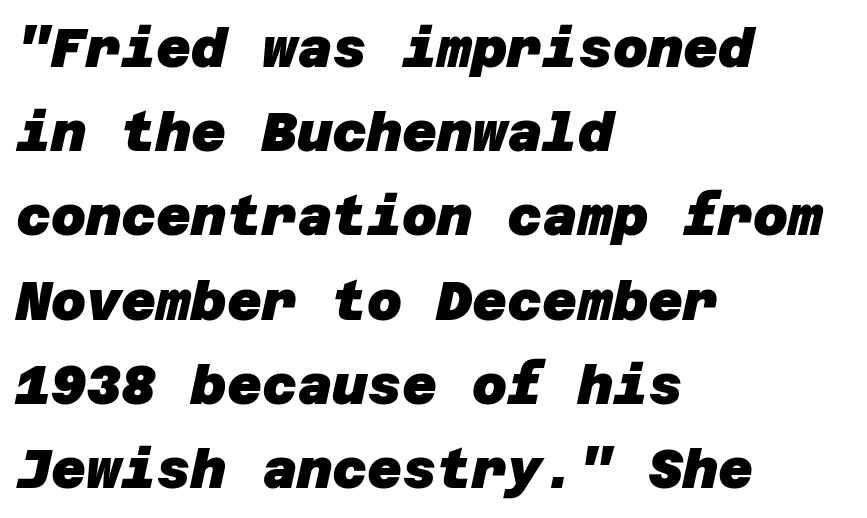
Reading down the block, your eye returns to a fixed left position each line. Does extra space separate the letters? No, they use regular spacing. What's the leading like? Ordinary, nothing unusual. The rendering uses a bold face; every stroke is thick and dark. Each letter's strokes conclude bluntly, with no projecting serifs. Unmarked baselines from the first word to the last.
